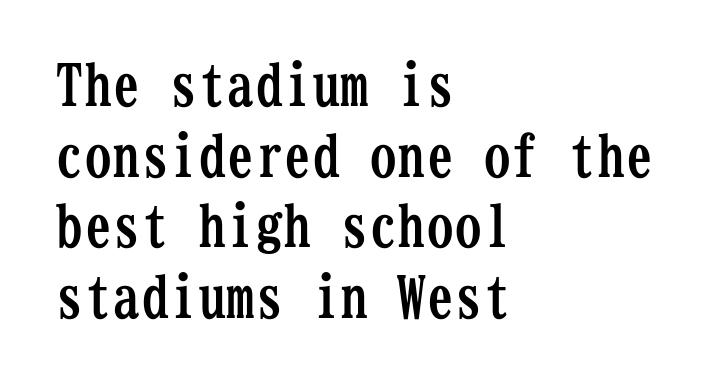
The designer went with a serif here, giving each stem small feet. A classic flush-left, rag-right setting is used for this passage. Typesetter's note: full bold, strokes at maximum text heaviness. The rendering uses typewriter-style spacing with identical character cells.
